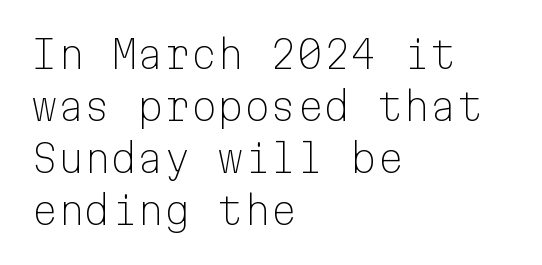
Q: Is the text bold? A: No.
Q: Is the text italic (slanted)? A: No, it is upright.
Q: Is the typeface a serif or a sans-serif typeface? A: Sans-serif.
Q: Is the text underlined? A: No.
Q: How is the paragraph aligned? A: Left-aligned.
Q: Is the spacing between letters normal or unusually wide? A: Normal.
Q: Is the spacing between lines tight, normal or loose? A: Normal.
Q: Width (condensed, normal, or wide)? A: Normal.
Q: Stroke contrast? A: Low.
Q: x-height? A: Medium.
Q: Monospaced? A: Yes.
